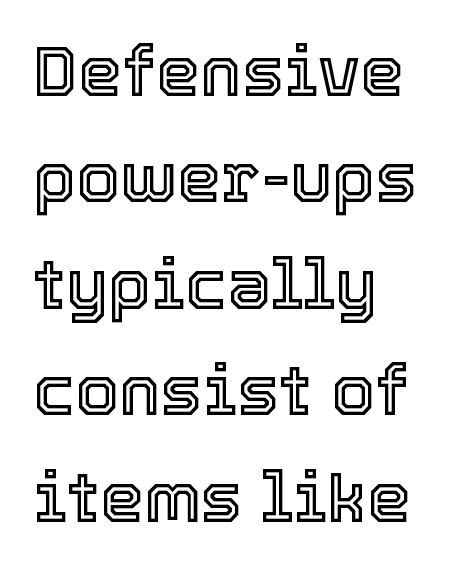
Q: Is the text italic (slanted)? A: No, it is upright.
Q: Is the text underlined? A: No.
Q: How is the paragraph aligned? A: Left-aligned.
Q: Is the spacing between letters normal or unusually wide? A: Normal.
Q: Is the spacing between lines tight, normal or loose? A: Normal.
Q: Width (condensed, normal, or wide)? A: Normal.
Q: x-height? A: Medium.
Q: Monospaced? A: No.
